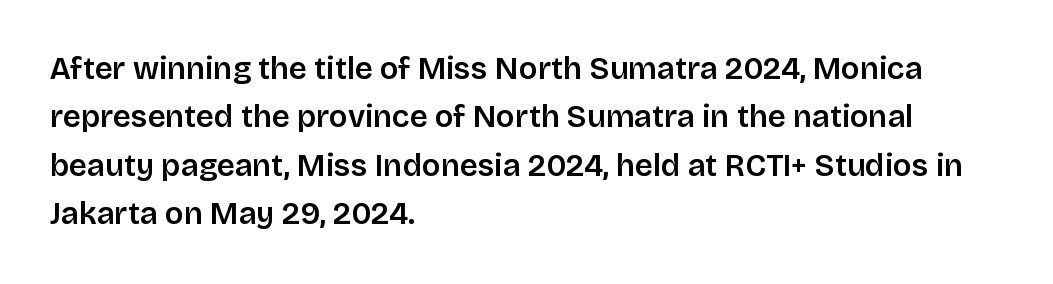
Default kerning and tracking; the words read as compact shapes. The font's upright variant was chosen for this text. This rendering features lettering with no underline. Varying glyph widths throughout — classic text-font behaviour. Does the leading feel generous? No, just average. Layout note: lines flush left.
